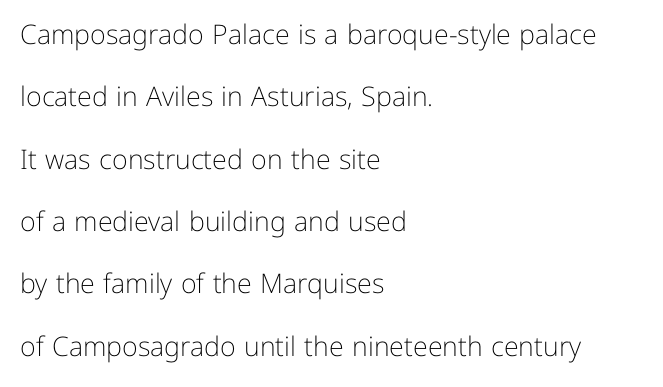
Italic? Not at all — the glyphs are vertical. Lines of text with bare space underneath. Nothing heavy about these letters — not bold at all. Loosely led — the rows are spread out. The lines are quadded left. Honestly, the letter spacing is just normal — you wouldn't notice it.
